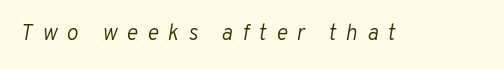
These lines were composed using italics. The typesetting does not lean heavy: it is not bold. The words here are not underlined. Honestly, the letter spacing is so wide it's the main thing you notice.
